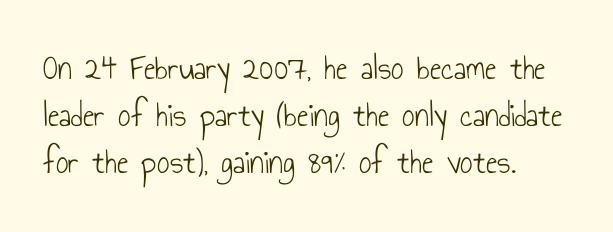
Font category for this specimen: sans-serif. Reading down the column, the eye jumps a familiar distance to each next line. Is the block centered? No — it sits flush against the left margin. The letters advance in unequal steps, a hallmark of proportional type.
